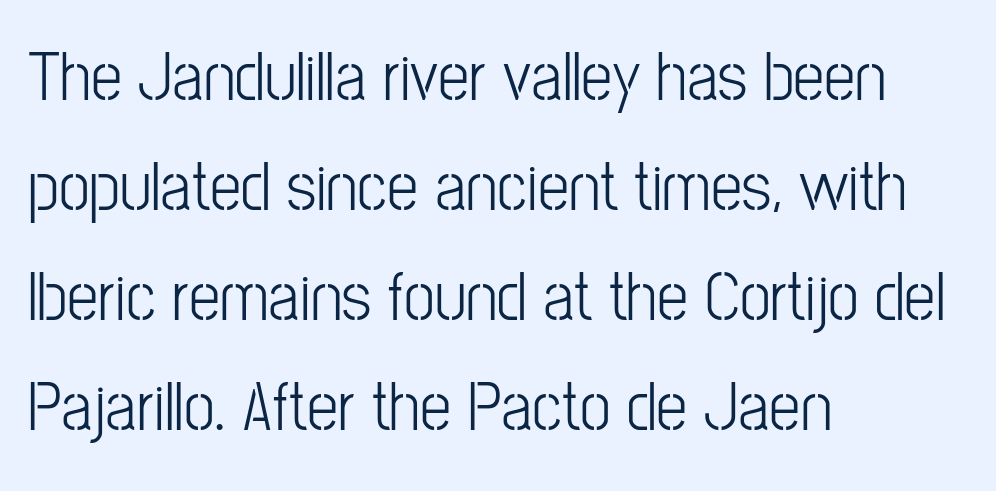
{"serif": "no", "italic": "no", "bold": "no", "weight": "light", "width": "condensed", "stroke_contrast": "low", "x_height": "medium", "monospaced": "no", "underline": "no", "align": "left", "line_spacing": "normal", "line_spacing_ratio": 1.57, "letter_spacing": "normal", "letter_spacing_em": 0.0, "glyph_px": 70}
